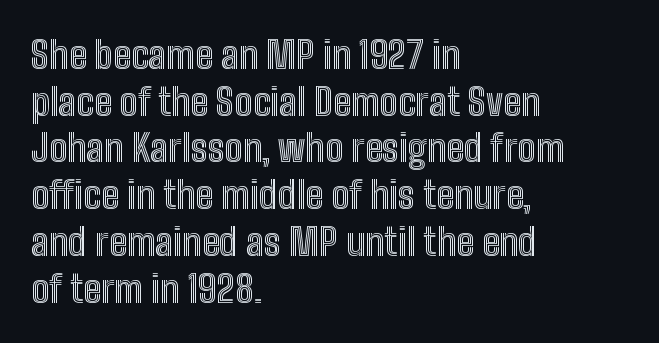
Q: Is the text italic (slanted)? A: No, it is upright.
Q: Is the text underlined? A: No.
Q: How is the paragraph aligned? A: Left-aligned.
Q: Is the spacing between letters normal or unusually wide? A: Normal.
Q: Width (condensed, normal, or wide)? A: Condensed.
Q: x-height? A: Medium.
Q: Monospaced? A: No.
